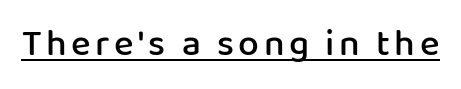
Does the lettering tilt? It doesn't — this is upright. Compared with an ordinary text face, these strokes are moderately heavier — a semibold. Notice how a bar underscores the lettering throughout. The passage shown is typed in a proportional face where columns would drift. The type family on display is of the sans-serif kind.
